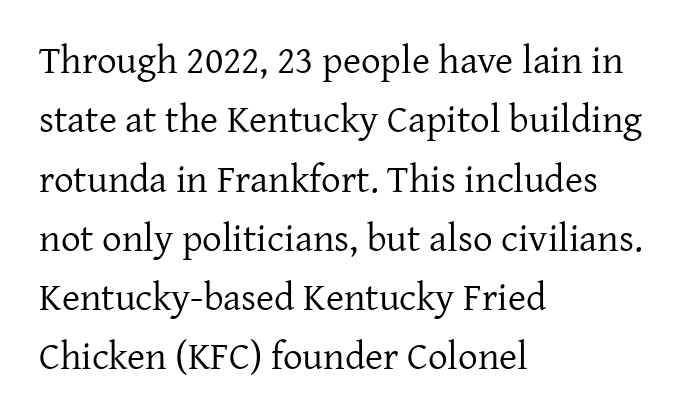
The image shows 39 px regular-weight serif type, upright; set left-aligned, normal line spacing (1.52x), normal letter spacing, not underlined; low stroke contrast and a medium x-height.
